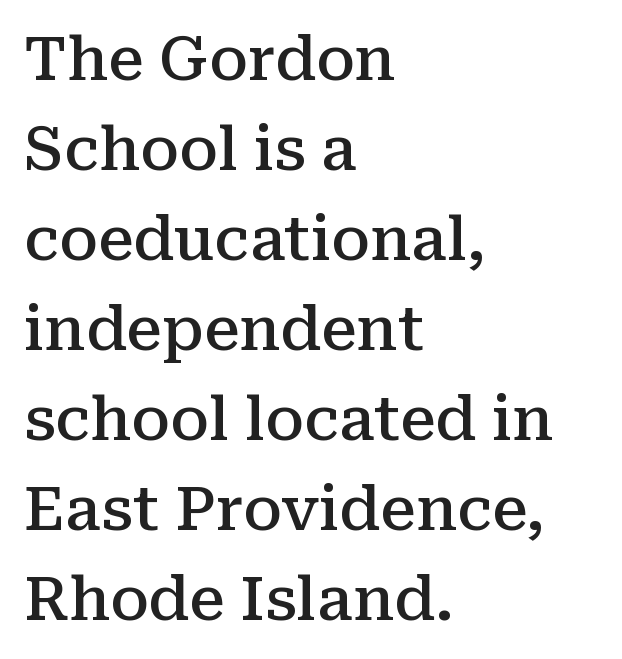
Caption: standard tracking, unaltered. Is the block centered? No — it sits flush against the left margin. The rows are spaced the way most documents space them. Every stem runs plumb, perpendicular to the baseline. How heavy is the stroke? Medium-heavy — a semibold, shy of bold. Descenders are the only things crossing below the line.
